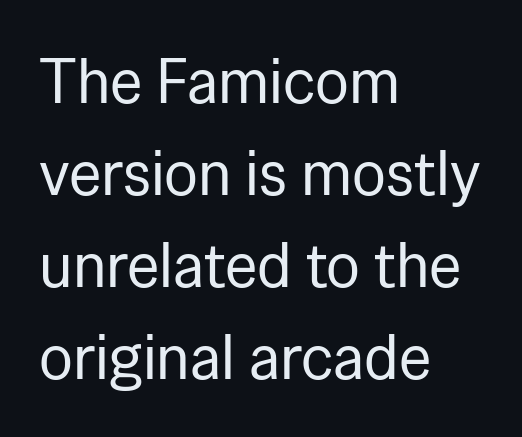
The image shows 63 px regular-weight sans-serif type, upright; set left-aligned, normal line spacing (1.46x), normal letter spacing, not underlined; low stroke contrast and a medium x-height.
